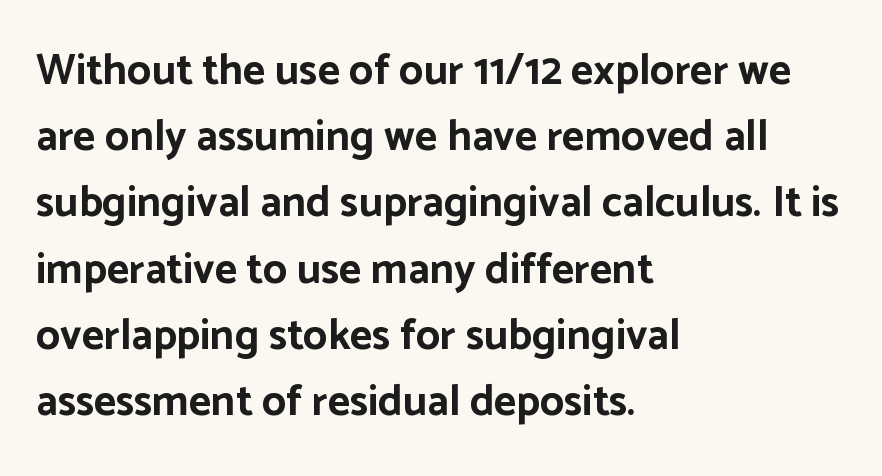
Q: Is the text bold? A: Yes.
Q: Is the text italic (slanted)? A: No, it is upright.
Q: Is the typeface a serif or a sans-serif typeface? A: Sans-serif.
Q: Is the text underlined? A: No.
Q: How is the paragraph aligned? A: Left-aligned.
Q: Is the spacing between letters normal or unusually wide? A: Normal.
Q: Is the spacing between lines tight, normal or loose? A: Normal.
Q: Width (condensed, normal, or wide)? A: Normal.
Q: Stroke contrast? A: Low.
Q: x-height? A: Medium.
Q: Monospaced? A: No.
